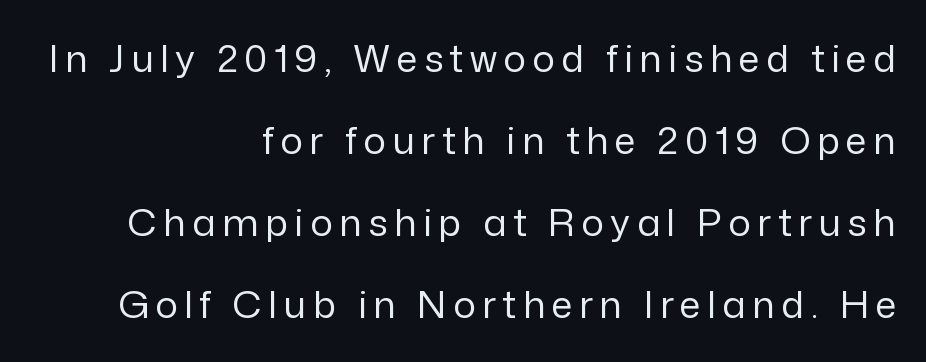
Glance below the letters and you will spot only blank space. The face used here is a sans, in the tradition of grotesques and geometrics. Where is the straight margin? On the right. This is not heavy type; no bold has been used. The axis of the letterforms is exactly vertical. Vertically, the passage feels expansive, rows floating well apart.
